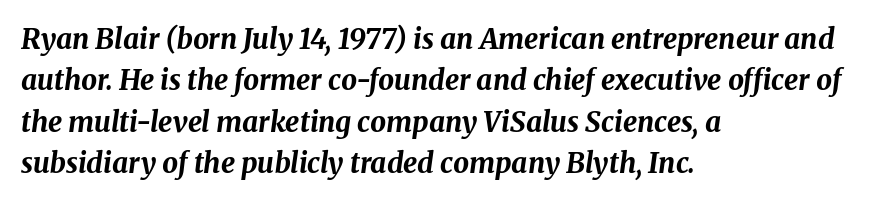
Q: Is the text bold? A: Yes.
Q: Is the text italic (slanted)? A: Yes, it leans right by about 8 degrees.
Q: Is the text underlined? A: No.
Q: How is the paragraph aligned? A: Left-aligned.
Q: Is the spacing between letters normal or unusually wide? A: Normal.
Q: Is the spacing between lines tight, normal or loose? A: Normal.
Q: Width (condensed, normal, or wide)? A: Normal.
Q: Stroke contrast? A: Medium.
Q: x-height? A: Medium.
Q: Monospaced? A: No.
